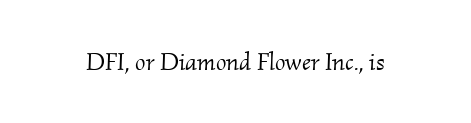
The image shows 25 px text type, italic (leaning right); set normal letter spacing, not underlined.
